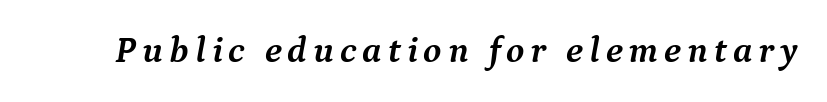
Q: Is the text bold? A: Yes.
Q: Is the text italic (slanted)? A: Yes, it leans right by about 9 degrees.
Q: Is the typeface a serif or a sans-serif typeface? A: Serif.
Q: Is the text underlined? A: No.
Q: Width (condensed, normal, or wide)? A: Normal.
Q: Stroke contrast? A: Medium.
Q: x-height? A: Medium.
Q: Monospaced? A: No.
